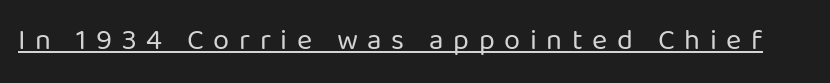
{"serif": "no", "italic": "no", "bold": "no", "weight": "regular", "width": "normal", "stroke_contrast": "low", "x_height": "medium", "monospaced": "no", "underline": "yes", "letter_spacing": "wide", "letter_spacing_em": 0.33, "glyph_px": 29}
